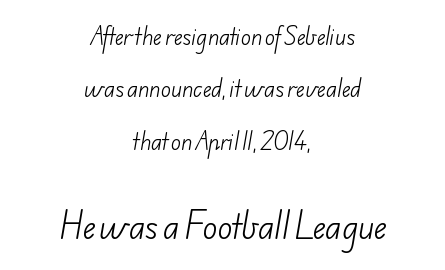
Is the block centered? Yes — each line is placed symmetrically about the middle. If you squint, the bottom block still reads clearly — it's the larger of the two. Honestly, the rows look like they've been pulled way apart. Weight: regular or lighter. The horizontal fit of the characters is conventional and even.
